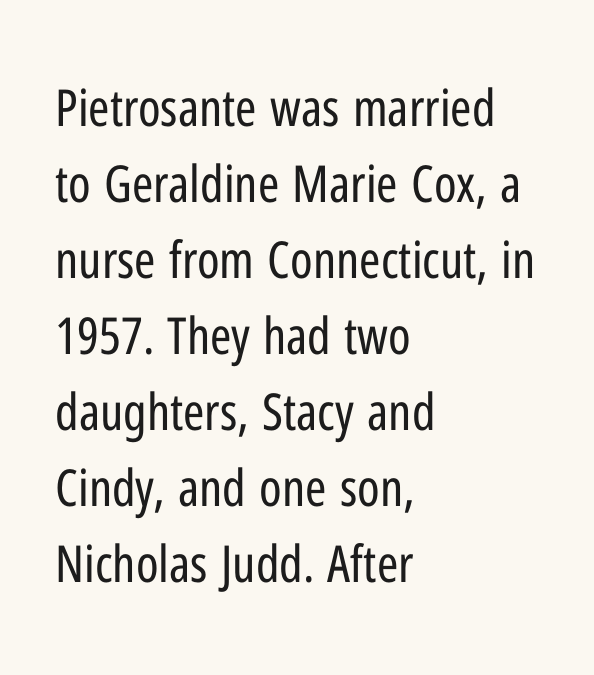
Q: Is the text bold? A: No.
Q: Is the text italic (slanted)? A: No, it is upright.
Q: Is the typeface a serif or a sans-serif typeface? A: Sans-serif.
Q: Is the text underlined? A: No.
Q: How is the paragraph aligned? A: Left-aligned.
Q: Is the spacing between letters normal or unusually wide? A: Normal.
Q: Is the spacing between lines tight, normal or loose? A: Normal.
Q: Width (condensed, normal, or wide)? A: Condensed.
Q: Stroke contrast? A: Low.
Q: x-height? A: Medium.
Q: Monospaced? A: No.
